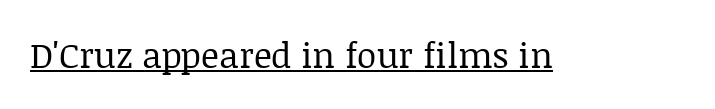
The image shows 35 px regular-weight serif type, upright; set normal letter spacing, underlined; low stroke contrast and a large x-height.
